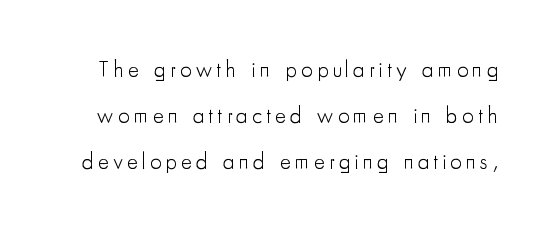
These lines were composed using upright roman letters. Line spacing here is loose. Letters have the restrained weight of plain body copy at most. Unmarked baselines from the first word to the last.
